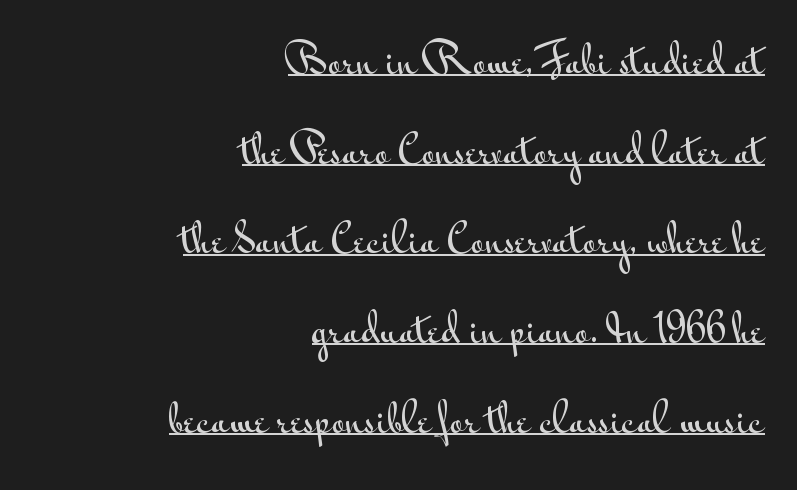
The designer dialed line spacing up above the default. The letters sit at their default tracking, neither squeezed nor spread. The designer went with a sans here, leaving each stem footless. The rendering uses natural spacing where letterforms have individual widths. Does a line run under the words? Yes, clearly.
